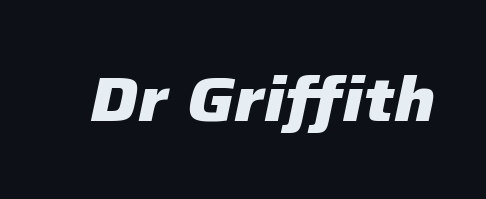
Q: Is the text bold? A: Yes.
Q: Is the text italic (slanted)? A: Yes, it leans right by about 12 degrees.
Q: Is the text underlined? A: No.
Q: Is the spacing between letters normal or unusually wide? A: Normal.
Q: Width (condensed, normal, or wide)? A: Normal.
Q: Stroke contrast? A: Low.
Q: x-height? A: Medium.
Q: Monospaced? A: No.
